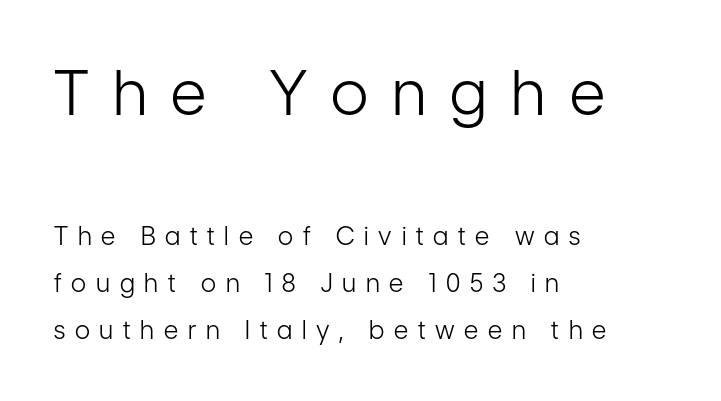
Typesetter's note — upper block bumped up in size, lower block left smaller. The face used here is proportionally spaced, like ordinary book or web type. The space beneath each line is pristine and unruled. Reading down the block, your eye returns to a fixed left position each line. The font is comparable to plain body text, perhaps lighter.
